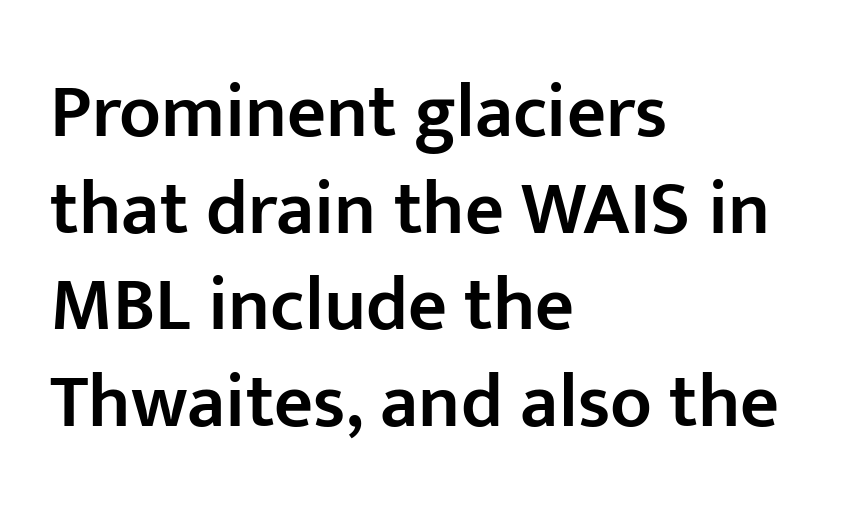
{"serif": "no", "italic": "no", "bold": "semi", "weight": "semibold", "width": "normal", "stroke_contrast": "low", "x_height": "medium", "monospaced": "no", "underline": "no", "align": "left", "line_spacing": "normal", "line_spacing_ratio": 1.27, "letter_spacing": "normal", "letter_spacing_em": 0.0, "glyph_px": 76}
